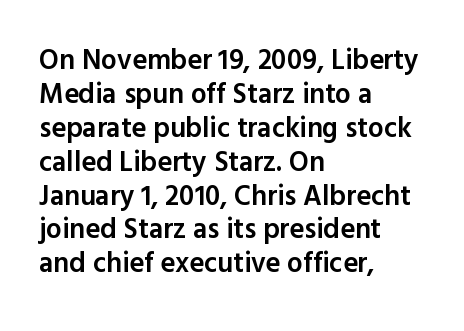
The image shows 28 px semibold sans-serif type, upright; set left-aligned, line spacing 1.21x, normal letter spacing, not underlined; a medium x-height.
